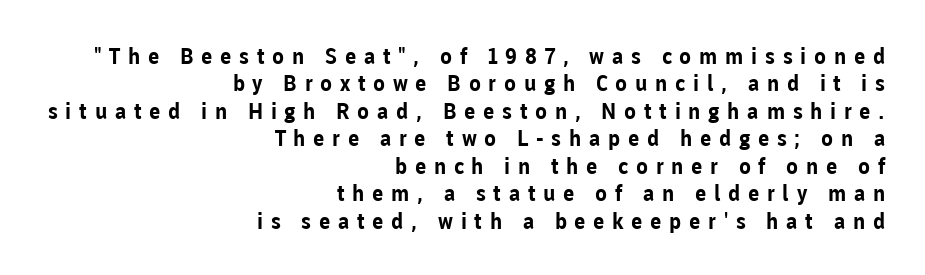
Q: Is the text bold? A: Yes.
Q: Is the text italic (slanted)? A: No, it is upright.
Q: Is the text underlined? A: No.
Q: How is the paragraph aligned? A: Right-aligned.
Q: Is the spacing between letters normal or unusually wide? A: Unusually wide.
Q: Is the spacing between lines tight, normal or loose? A: Normal.
